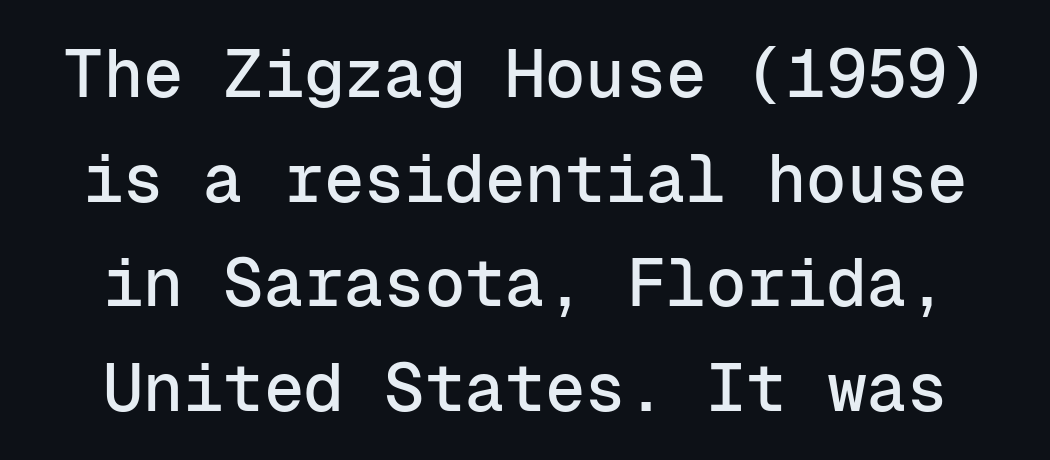
Q: Is the text italic (slanted)? A: No, it is upright.
Q: Is the typeface a serif or a sans-serif typeface? A: Sans-serif.
Q: Is the text underlined? A: No.
Q: Is the spacing between letters normal or unusually wide? A: Normal.
Q: Is the spacing between lines tight, normal or loose? A: Normal.
Q: Width (condensed, normal, or wide)? A: Normal.
Q: Stroke contrast? A: Low.
Q: x-height? A: Medium.
Q: Monospaced? A: Yes.
